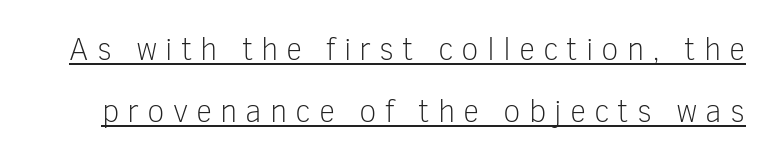
{"serif": "no", "italic": "no", "bold": "no", "weight": "light", "width": "normal", "stroke_contrast": "low", "x_height": "medium", "monospaced": "no", "underline": "yes", "line_spacing": "loose", "line_spacing_ratio": 1.93, "letter_spacing": "wide", "letter_spacing_em": 0.25, "glyph_px": 32}
